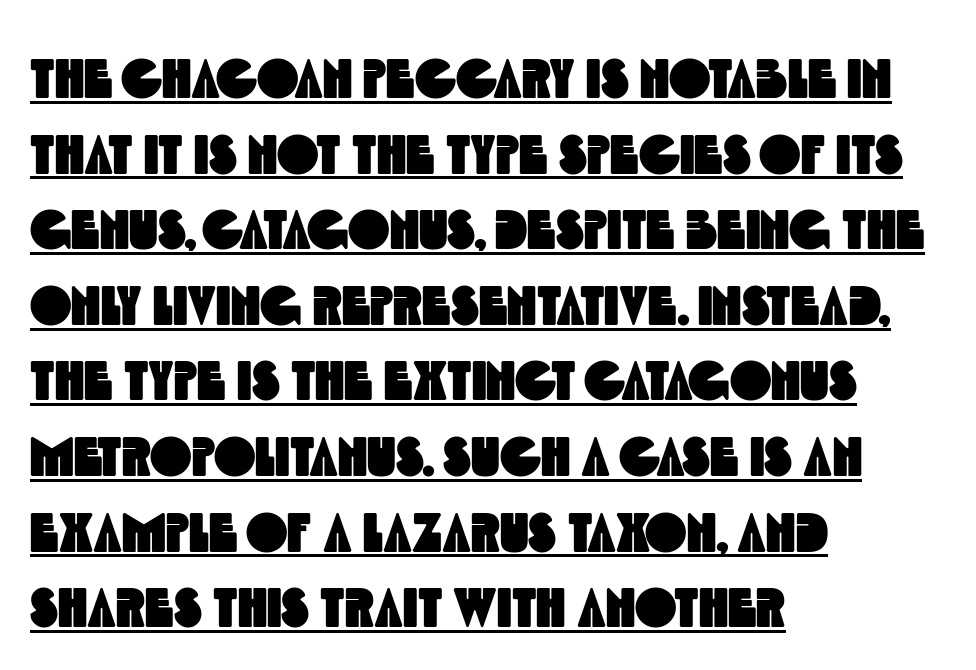
Like a heading marked for emphasis, these lines bear an underscore. Stroke terminals: plain, sans-serif. In terms of letterspacing, this is plain default setting. Do the characters align in a grid? No, the font is proportional. Regarding leading, the lines here are spaced in the standard way. The text block is weighted toward the left margin, trailing off unevenly rightward.
